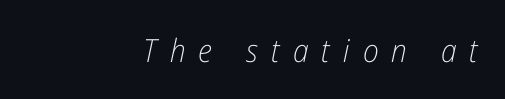
Stroke thickness stays within the range of a standard reading face or lighter. Characters follow at a spacing far wider than the type designer built in. All the whitespace from short lines collects on the left. Rendered with sloped, italic letterforms. The passage shown is typed in a proportional face where columns would drift. Just letters on the line, the space beneath them empty.
